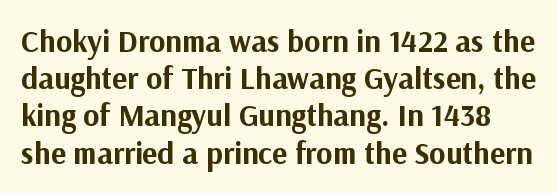
The image shows 31 px bold sans-serif type, upright; set line spacing 1.2x, normal letter spacing, not underlined; medium stroke contrast and a medium x-height.
